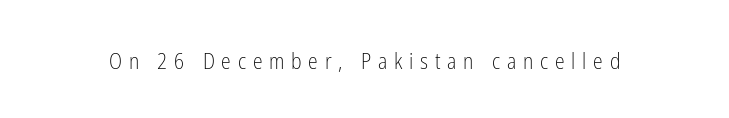
The image shows 22 px text type, upright; set unusually wide letter spacing (+0.31 em), not underlined.
